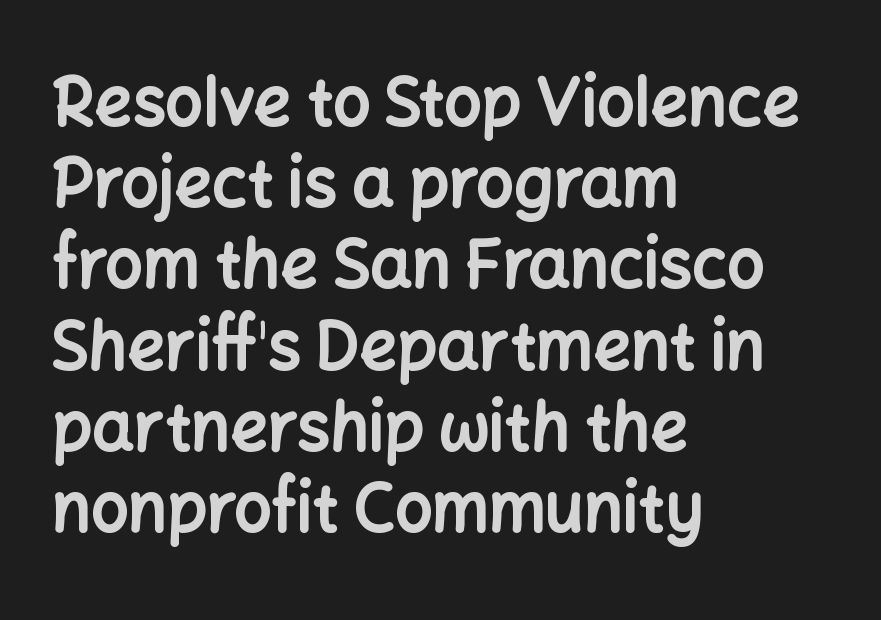
{"serif": "no", "italic": "no", "bold": "yes", "weight": "bold", "width": "normal", "stroke_contrast": "low", "x_height": "medium", "monospaced": "no", "underline": "no", "align": "left", "line_spacing_ratio": 1.23, "letter_spacing": "normal", "letter_spacing_em": 0.0, "glyph_px": 66}
